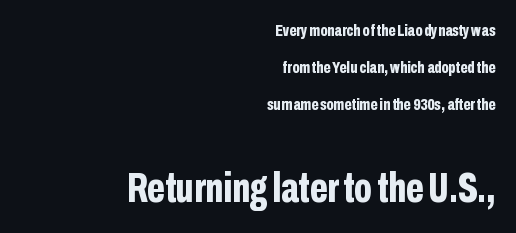
The image shows 42 px bold, condensed sans-serif type, upright; set right-aligned, loose line spacing (2.17x), normal letter spacing, not underlined; the second (bottom) block is 2.47x larger; low stroke contrast and a medium x-height.
